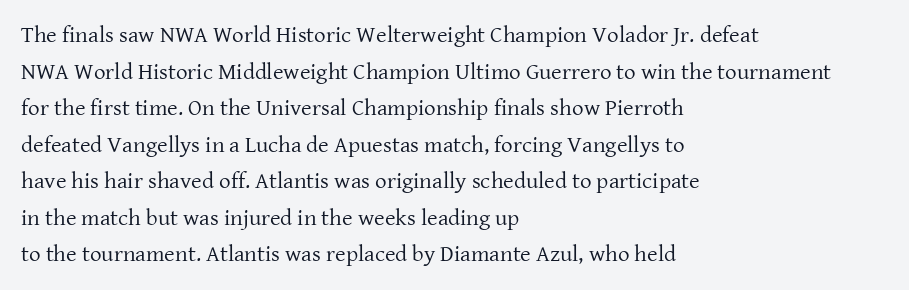
{"italic": "no", "bold": "no", "underline": "no", "align": "left", "line_spacing": "normal", "line_spacing_ratio": 1.59, "letter_spacing": "normal", "letter_spacing_em": 0.0, "glyph_px": 23}
